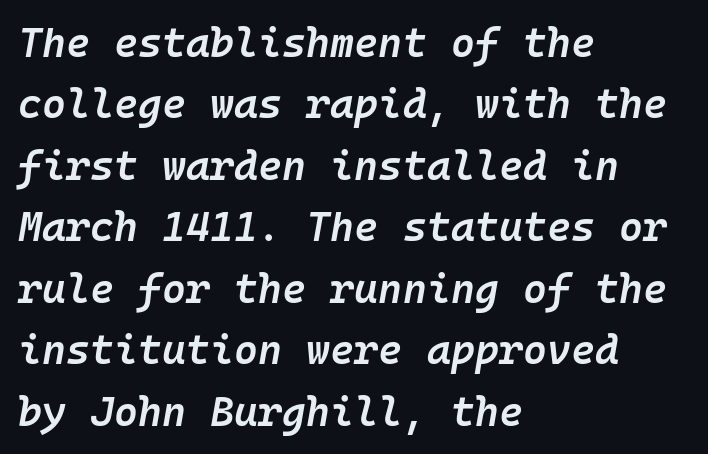
The lines are quadded left. Nothing unusual about the tracking: characters are spaced as the font intends. The strip under each line holds only bare page. Firm but not heavy-handed strokes: this text is semibold.
